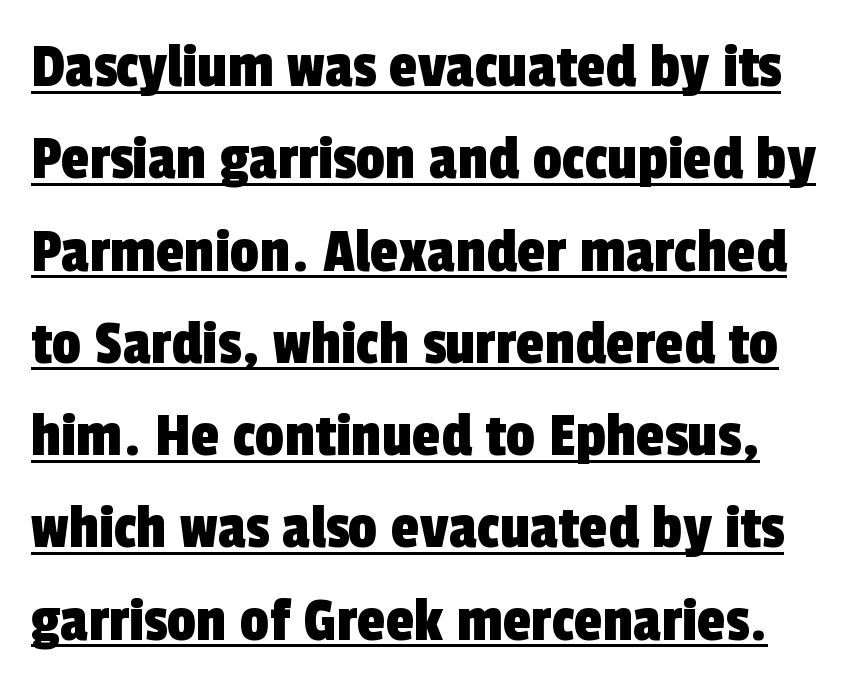
The image shows 65 px condensed sans-serif type; set normal line spacing (1.42x), normal letter spacing, underlined; a medium x-height.
